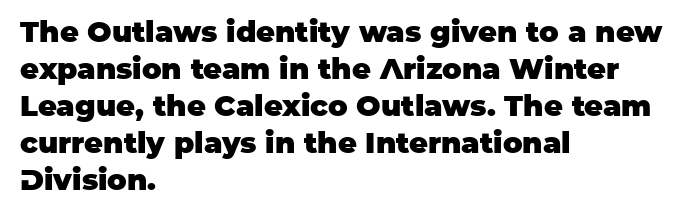
The rows are spaced the way most documents space them. Characters follow at the spacing the type designer built in. Spacing verdict: proportional, widths tailored to each character. Each glyph is drawn with heavy, bold strokes.
